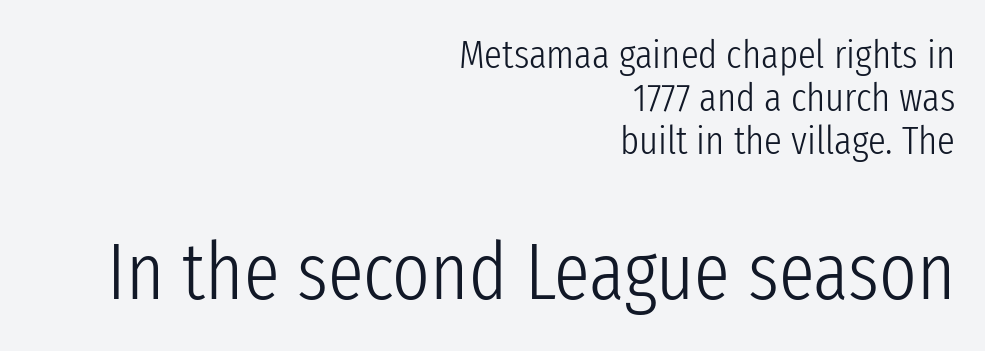
{"serif": "no", "italic": "no", "bold": "no", "weight": "light", "width": "condensed", "stroke_contrast": "low", "x_height": "medium", "monospaced": "no", "underline": "no", "align": "right", "line_spacing": "tight", "line_spacing_ratio": 1.08, "letter_spacing": "normal", "letter_spacing_em": 0.0, "larger_block": "second", "size_ratio": 2.0, "glyph_px": 80}
